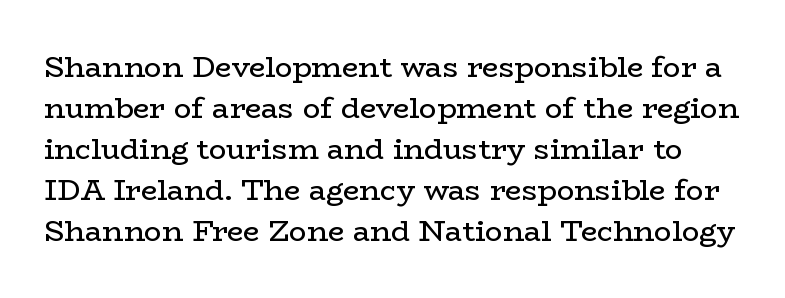
{"serif": "yes", "italic": "no", "bold": "no", "weight": "regular", "width": "wide", "stroke_contrast": "low", "x_height": "medium", "monospaced": "no", "underline": "no", "line_spacing": "normal", "line_spacing_ratio": 1.41, "letter_spacing": "normal", "letter_spacing_em": 0.0, "glyph_px": 29}
